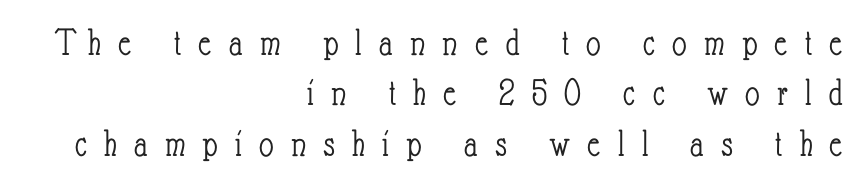
Stems and bowls with no extra thickness — not bold. This sample is right-justified, so line beginnings fall wherever the words allow. The typography opts for an upright posture over an oblique one. Spacing between characters has been opened up far beyond the box default.
